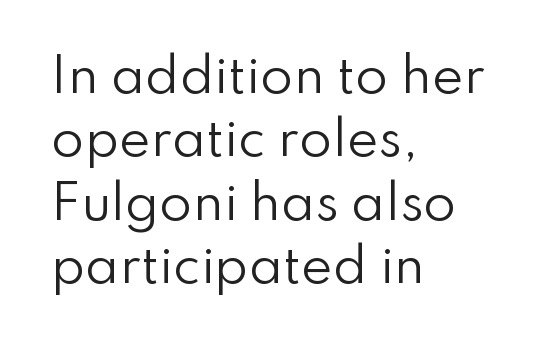
The line texture is even and compact thanks to regular tracking. Grotesque or geometric, the face here clearly has no serifs. Posture: upright roman. The weight tops out at a normal text grade. The rendering anchors every line to the left-hand side.
